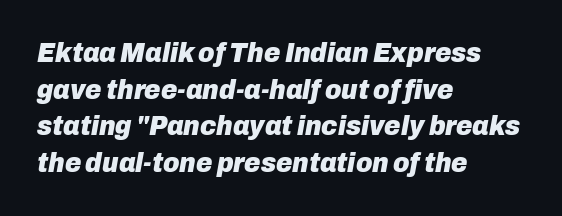
Q: Is the text bold? A: Yes.
Q: Is the text italic (slanted)? A: Yes, it leans right by about 10 degrees.
Q: Is the text underlined? A: No.
Q: How is the paragraph aligned? A: Left-aligned.
Q: Is the spacing between letters normal or unusually wide? A: Normal.
Q: Is the spacing between lines tight, normal or loose? A: Normal.
Q: Width (condensed, normal, or wide)? A: Normal.
Q: Stroke contrast? A: Low.
Q: x-height? A: Medium.
Q: Monospaced? A: No.
